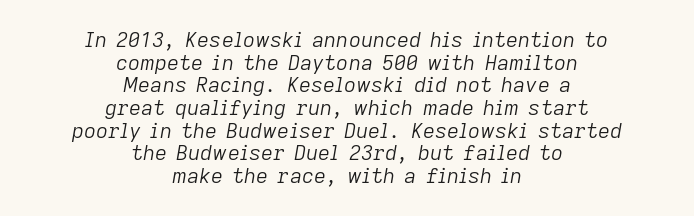
The image shows 21 px text type, italic (leaning right); set centered, tight line spacing (1.08x), normal letter spacing, not underlined.
